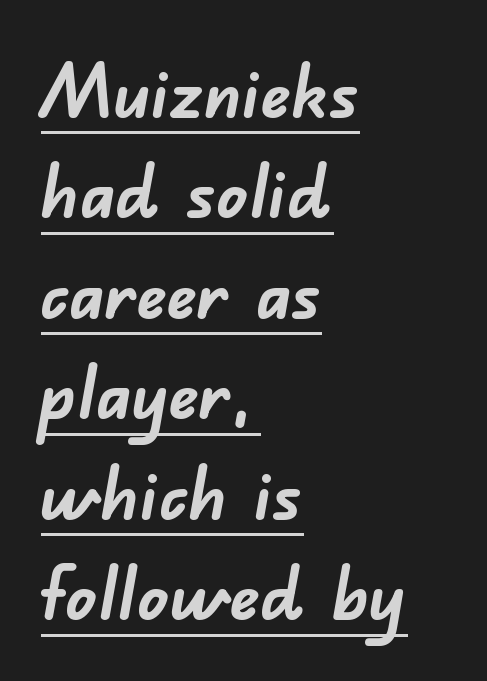
{"serif": "no", "bold": "yes", "weight": "semibold", "width": "normal", "stroke_contrast": "low", "x_height": "small", "monospaced": "no", "underline": "yes", "align": "left", "line_spacing": "normal", "line_spacing_ratio": 1.34, "letter_spacing": "normal", "letter_spacing_em": 0.0, "glyph_px": 75}
